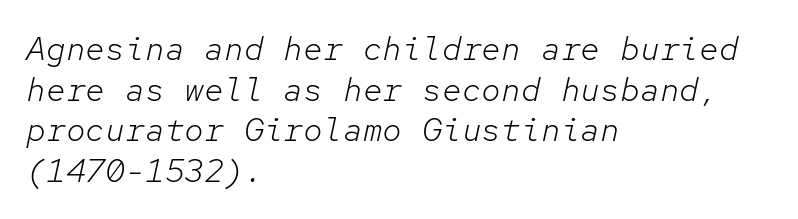
The image shows 33 px light type, italic (leaning right), monospaced; set left-aligned, line spacing 1.23x, normal letter spacing, not underlined; low stroke contrast and a medium x-height.
